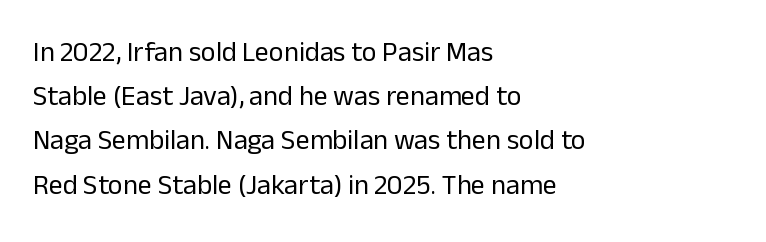
Horizontal alignment here is leftward, the default for most running prose. These lines were composed using upright roman letters. Proportional: the letters do not fall into vertical columns. Between one letter and the next there's only the usual sliver of space. The typeface has the unassuming heft of standard copy or less. The baseline area is clear.
